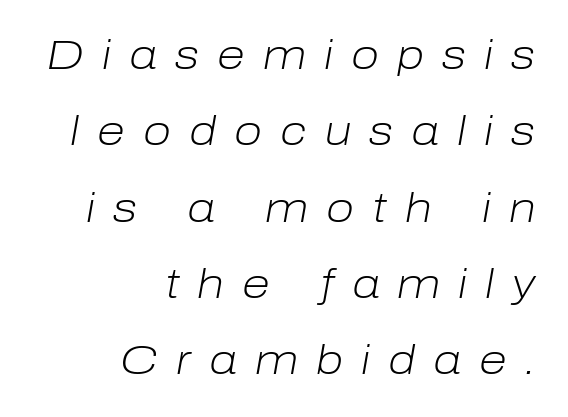
The image shows 41 px light type, italic (leaning right); set right-aligned, line spacing 1.86x, unusually wide letter spacing (+0.44 em), not underlined; low stroke contrast and a medium x-height.
